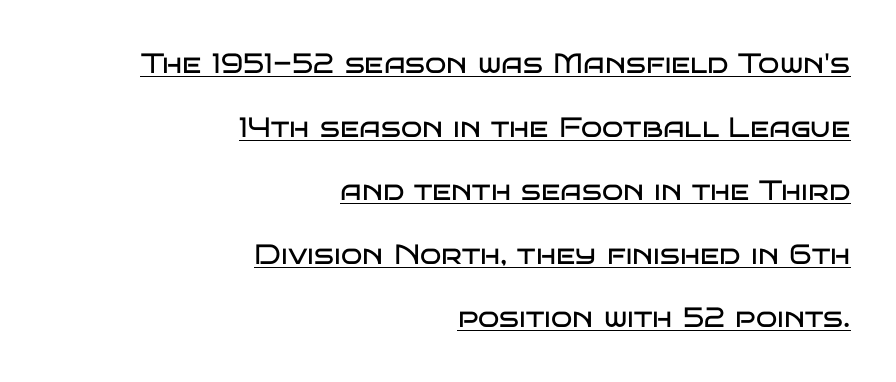
{"serif": "no", "italic": "no", "bold": "no", "weight": "regular", "width": "wide", "stroke_contrast": "low", "x_height": "large", "monospaced": "no", "underline": "yes", "align": "right", "line_spacing": "loose", "line_spacing_ratio": 2.27, "letter_spacing": "normal", "letter_spacing_em": 0.0, "glyph_px": 28}
